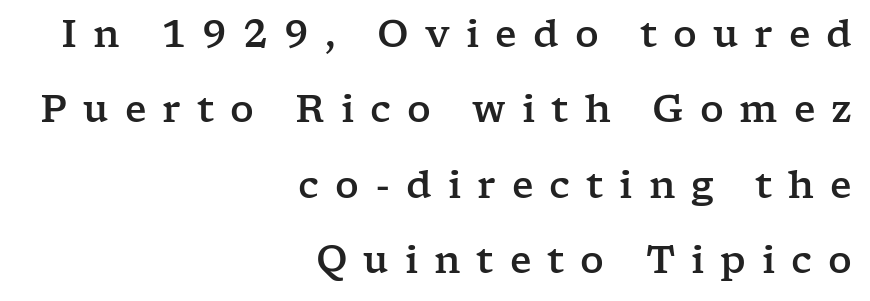
{"serif": "yes", "italic": "no", "width": "wide", "stroke_contrast": "low", "x_height": "medium", "monospaced": "no", "underline": "no", "align": "right", "line_spacing": "loose", "line_spacing_ratio": 2.04, "letter_spacing": "wide", "letter_spacing_em": 0.43, "glyph_px": 37}
